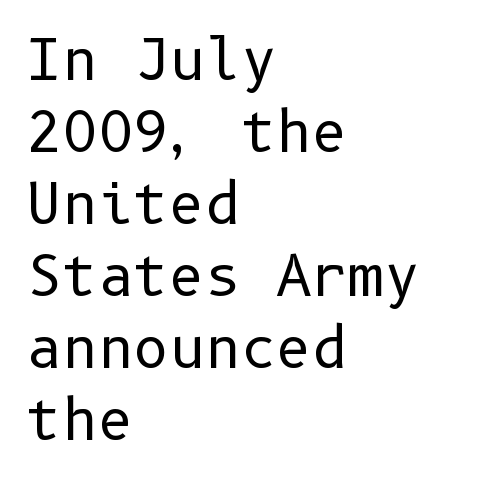
{"serif": "no", "italic": "no", "bold": "no", "weight": "regular", "width": "normal", "stroke_contrast": "low", "x_height": "medium", "underline": "no", "align": "left", "line_spacing": "normal", "line_spacing_ratio": 1.31, "letter_spacing": "normal", "letter_spacing_em": 0.0, "glyph_px": 55}
